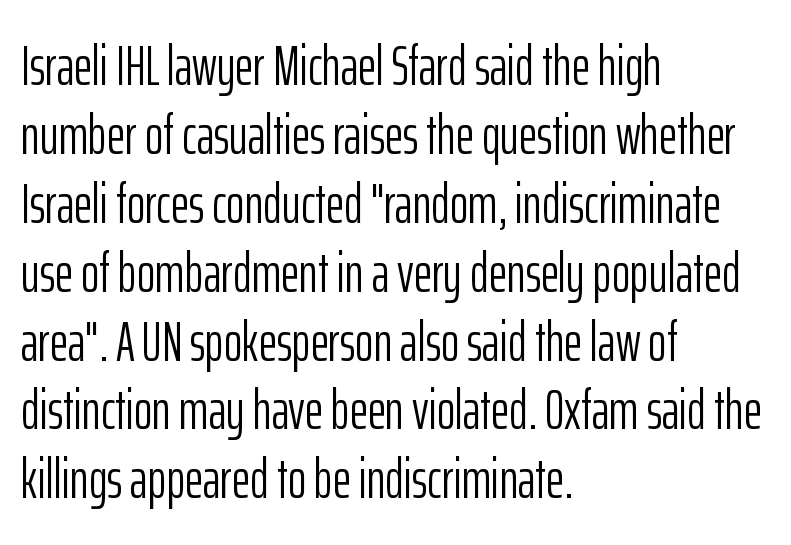
The image shows 56 px light, condensed sans-serif type, upright; set left-aligned, line spacing 1.23x, normal letter spacing, not underlined; low stroke contrast and a medium x-height.
